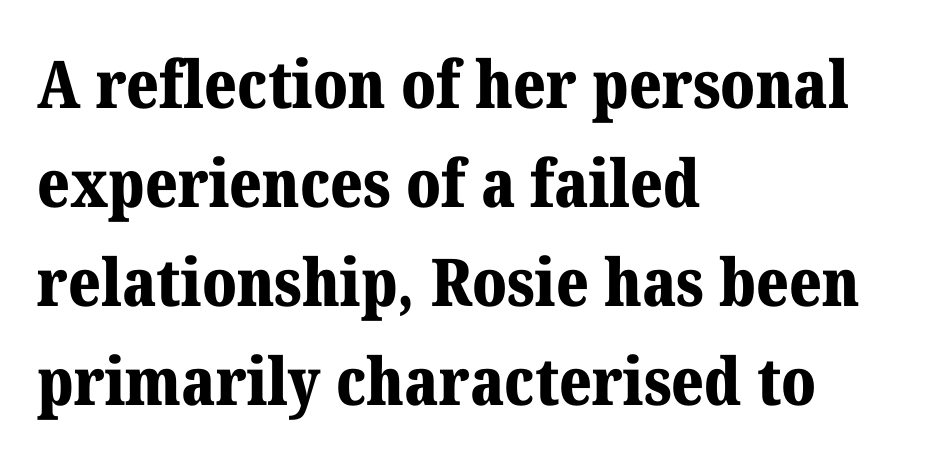
The image shows 66 px bold serif type, upright; set left-aligned, normal line spacing (1.5x), normal letter spacing, not underlined; medium stroke contrast and a medium x-height.
